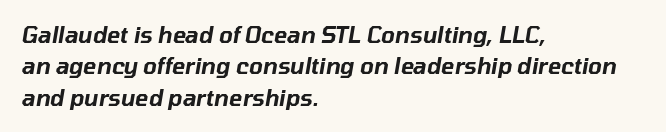
The image shows 22 px text type, italic (leaning right); set left-aligned, normal line spacing (1.43x), normal letter spacing, not underlined.
